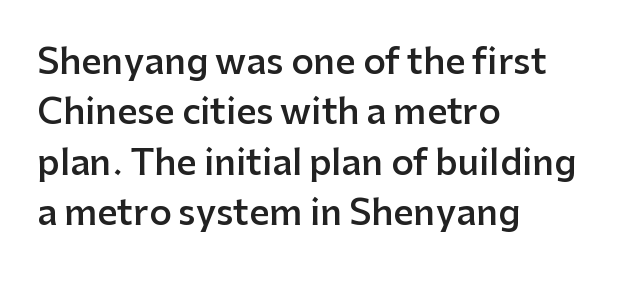
Q: Is the text bold? A: Semi-bold.
Q: Is the text italic (slanted)? A: No, it is upright.
Q: Is the typeface a serif or a sans-serif typeface? A: Sans-serif.
Q: Is the text underlined? A: No.
Q: How is the paragraph aligned? A: Left-aligned.
Q: Is the spacing between letters normal or unusually wide? A: Normal.
Q: Is the spacing between lines tight, normal or loose? A: Normal.
Q: Width (condensed, normal, or wide)? A: Normal.
Q: Stroke contrast? A: Low.
Q: x-height? A: Medium.
Q: Monospaced? A: No.
